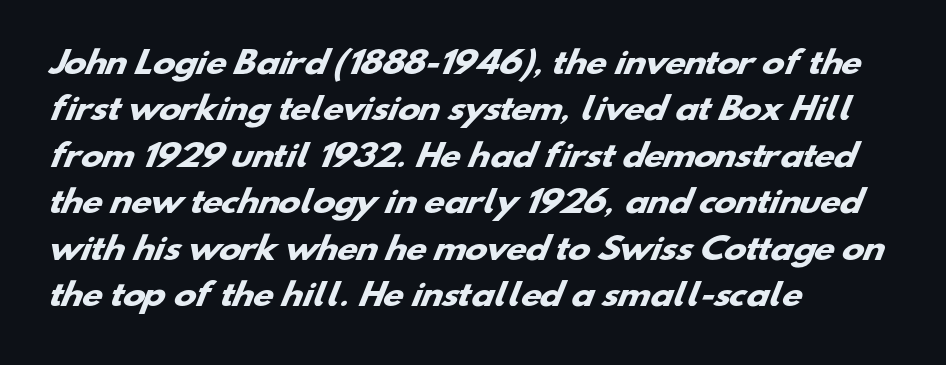
Short note: letters normally spaced. Short and long lines alike share a common starting point at left. Caption: bold face, heavy strokes. The rendering shows plain stroke endings on the letterforms — a sans-serif design. Lines of text with bare space underneath. Do the characters align in a grid? No, the font is proportional.
